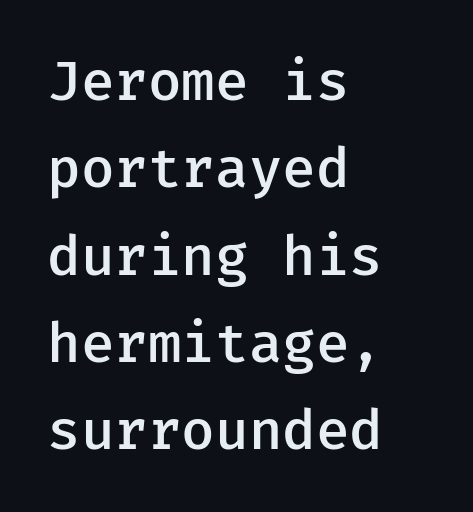
Q: Is the text bold? A: Semi-bold.
Q: Is the text italic (slanted)? A: No, it is upright.
Q: Is the typeface a serif or a sans-serif typeface? A: Sans-serif.
Q: Is the text underlined? A: No.
Q: How is the paragraph aligned? A: Left-aligned.
Q: Is the spacing between letters normal or unusually wide? A: Normal.
Q: Is the spacing between lines tight, normal or loose? A: Normal.
Q: Width (condensed, normal, or wide)? A: Normal.
Q: Stroke contrast? A: Low.
Q: x-height? A: Medium.
